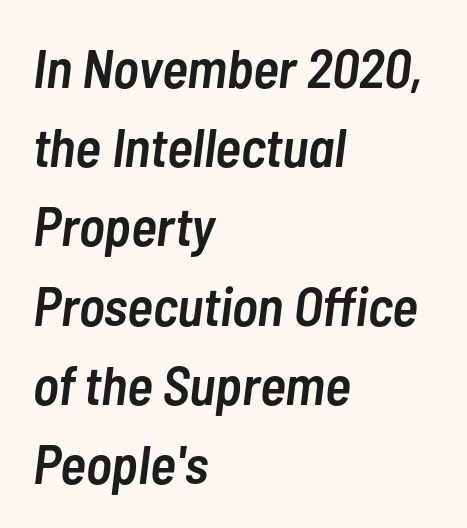
The image shows 55 px semibold, condensed type, italic (leaning right); set left-aligned, normal line spacing (1.44x), normal letter spacing, not underlined; low stroke contrast and a medium x-height.
